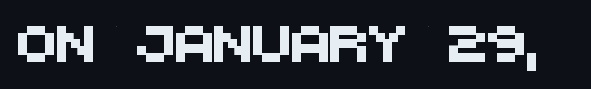
{"serif": "no", "width": "normal", "stroke_contrast": "medium", "x_height": "large", "monospaced": "no", "underline": "no", "letter_spacing": "normal", "letter_spacing_em": 0.0, "glyph_px": 36}
